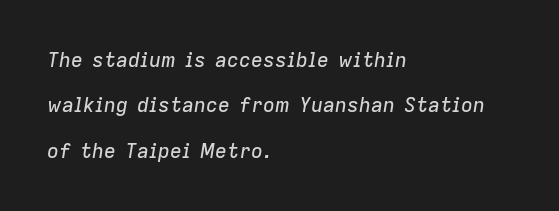
Casual observation: everything's shoved over to the left. Standard letterfit; no display-style spreading of the glyphs. Characters are canted at an angle relative to the baseline's perpendicular. The area under the type is left untouched. Whoever set this chose breathing room over compactness in the vertical rhythm.
